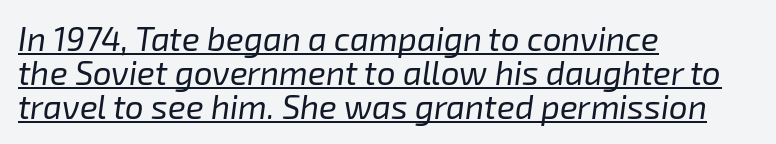
You could call the tracking neutral — neither tight nor loose. The face used here has a pronounced slope to its letters. Is this a heavy cut? Hardly; it is regular or lighter. Tightly led — the rows are bunched.
